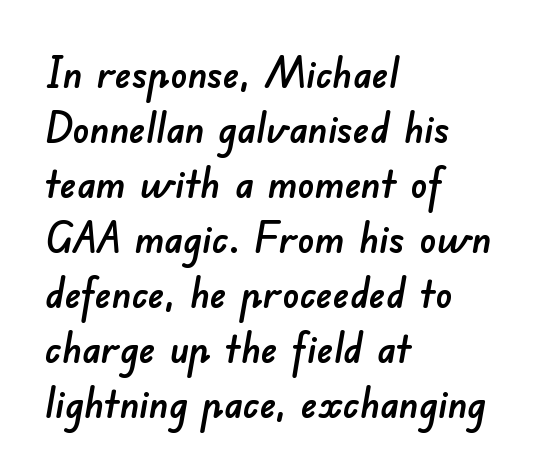
Is the letter spacing exaggerated? No — it looks like the ordinary default. Quick note: interline space is typical. Each letter keeps its own natural width here, so spacing adapts to shape. Decoration check: the copy has no underline. I'd call this a sans setting — the letters go barefoot. These lines stack with their left ends in a neat column.
